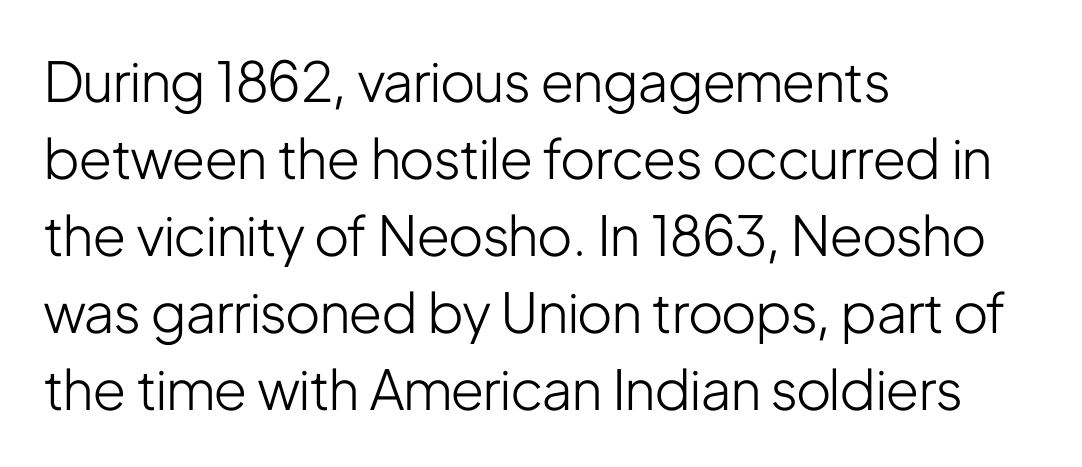
A typesetter would call this zero additional tracking. The letters advance in unequal steps, a hallmark of proportional type. The letters stand straight up with perfectly vertical stems. Ink coverage per letter is moderate at most. This sample uses a sans-serif face.
